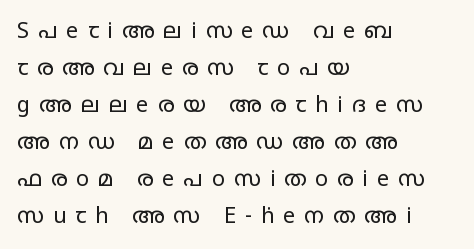
{"italic": "no", "bold": "no", "underline": "no", "align": "left", "line_spacing": "normal", "line_spacing_ratio": 1.68, "letter_spacing": "wide", "letter_spacing_em": 0.4, "glyph_px": 22}
